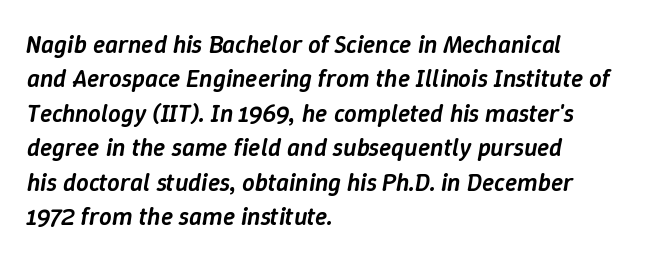
Q: Is the text bold? A: Semi-bold.
Q: Is the text italic (slanted)? A: Yes, it leans right by about 9 degrees.
Q: Is the text underlined? A: No.
Q: How is the paragraph aligned? A: Left-aligned.
Q: Is the spacing between letters normal or unusually wide? A: Normal.
Q: Is the spacing between lines tight, normal or loose? A: Normal.
